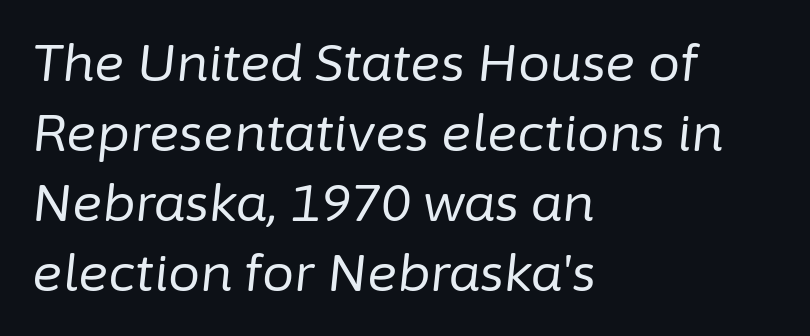
Q: Is the text bold? A: No.
Q: Is the text italic (slanted)? A: Yes, it leans right by about 6 degrees.
Q: Is the text underlined? A: No.
Q: How is the paragraph aligned? A: Left-aligned.
Q: Is the spacing between letters normal or unusually wide? A: Normal.
Q: Is the spacing between lines tight, normal or loose? A: Normal.
Q: Width (condensed, normal, or wide)? A: Normal.
Q: Stroke contrast? A: Low.
Q: x-height? A: Medium.
Q: Monospaced? A: No.
